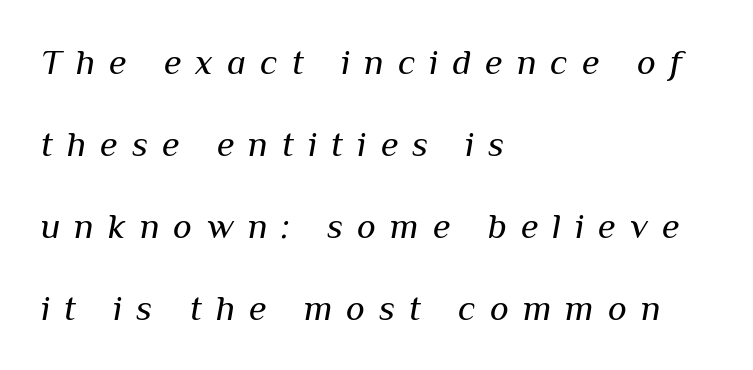
The image shows 36 px regular-weight type, italic (leaning right); set left-aligned, loose line spacing (2.28x), unusually wide letter spacing (+0.39 em), not underlined; medium stroke contrast and a medium x-height.
